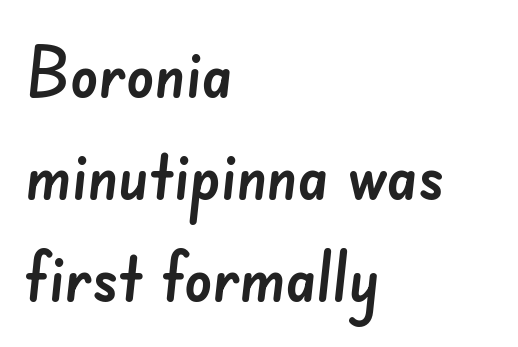
{"serif": "no", "width": "normal", "stroke_contrast": "low", "x_height": "small", "monospaced": "no", "underline": "no", "align": "left", "line_spacing": "normal", "line_spacing_ratio": 1.48, "letter_spacing": "normal", "letter_spacing_em": 0.0, "glyph_px": 69}
